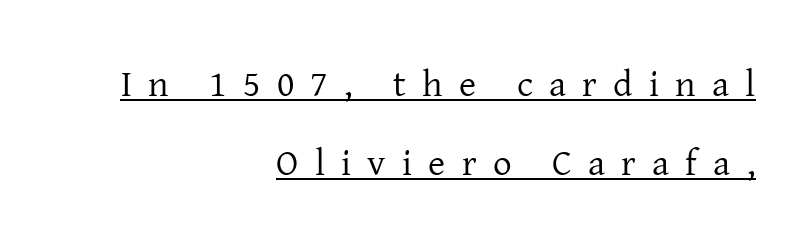
{"serif": "yes", "italic": "no", "bold": "no", "weight": "regular", "width": "normal", "stroke_contrast": "low", "x_height": "medium", "monospaced": "no", "underline": "yes", "align": "right", "line_spacing": "loose", "line_spacing_ratio": 2.13, "letter_spacing": "wide", "letter_spacing_em": 0.44, "glyph_px": 37}
